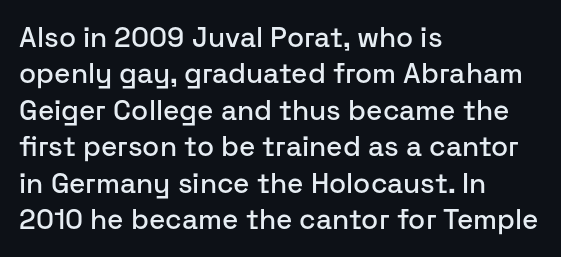
Q: Is the text italic (slanted)? A: No, it is upright.
Q: Is the typeface a serif or a sans-serif typeface? A: Sans-serif.
Q: Is the text underlined? A: No.
Q: How is the paragraph aligned? A: Left-aligned.
Q: Is the spacing between letters normal or unusually wide? A: Normal.
Q: Is the spacing between lines tight, normal or loose? A: Normal.
Q: Width (condensed, normal, or wide)? A: Normal.
Q: Stroke contrast? A: Low.
Q: x-height? A: Medium.
Q: Monospaced? A: No.
